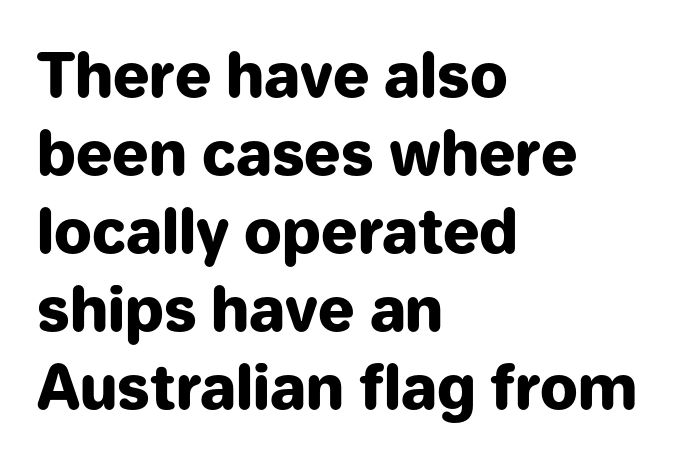
{"serif": "no", "italic": "no", "bold": "yes", "weight": "heavy", "width": "normal", "stroke_contrast": "low", "x_height": "medium", "monospaced": "no", "underline": "no", "align": "left", "line_spacing": "normal", "line_spacing_ratio": 1.3, "letter_spacing": "normal", "letter_spacing_em": 0.0, "glyph_px": 60}
